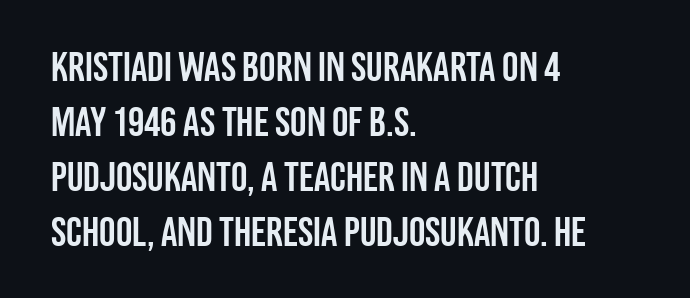
Q: Is the text italic (slanted)? A: No, it is upright.
Q: Is the typeface a serif or a sans-serif typeface? A: Sans-serif.
Q: Is the text underlined? A: No.
Q: How is the paragraph aligned? A: Left-aligned.
Q: Is the spacing between letters normal or unusually wide? A: Normal.
Q: Is the spacing between lines tight, normal or loose? A: Normal.
Q: Width (condensed, normal, or wide)? A: Condensed.
Q: Stroke contrast? A: Low.
Q: x-height? A: Large.
Q: Monospaced? A: No.
